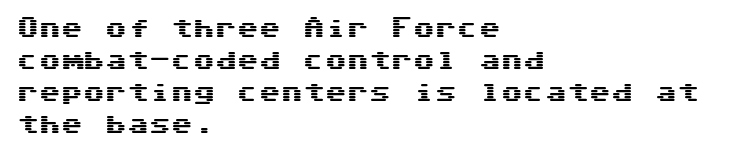
{"italic": "no", "underline": "no", "align": "left", "line_spacing": "normal", "line_spacing_ratio": 1.45, "letter_spacing": "normal", "letter_spacing_em": 0.0, "glyph_px": 22}
